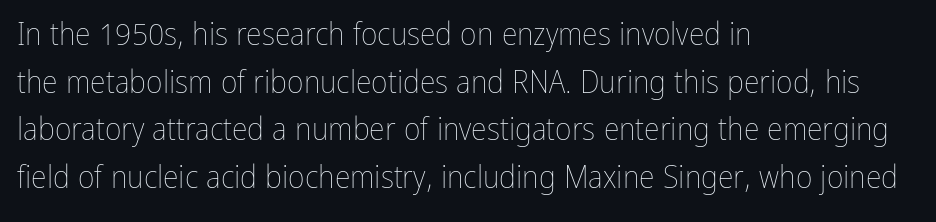
The axis of the letterforms is exactly vertical. Vertically, the passage feels balanced, rows spaced as you'd expect. One-word summary of the alignment: left. Honestly, the letter spacing is just normal — you wouldn't notice it. Type without underlining. This reads as an unemphasized weight, regular at the heaviest.
